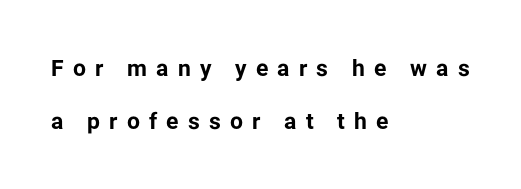
The image shows 23 px bold type, upright; set left-aligned, loose line spacing (2.31x), unusually wide letter spacing (+0.4 em), not underlined.
